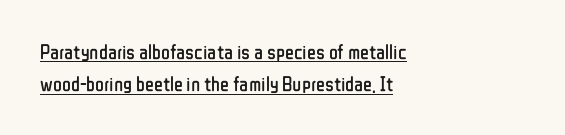
Inter-character spacing is left at the font's built-in metrics. Layout note: lines flush left. Students, observe: this is what conventionally led text looks like. You can tell it's not italic because the verticals are truly vertical.
